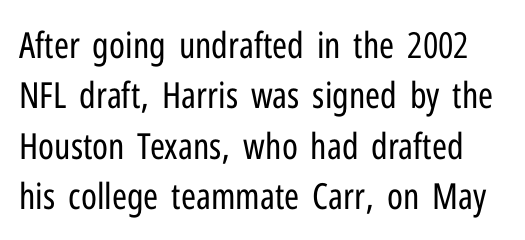
Q: Is the text bold? A: No.
Q: Is the text italic (slanted)? A: No, it is upright.
Q: Is the typeface a serif or a sans-serif typeface? A: Sans-serif.
Q: Is the text underlined? A: No.
Q: Is the spacing between letters normal or unusually wide? A: Normal.
Q: Is the spacing between lines tight, normal or loose? A: Normal.
Q: Width (condensed, normal, or wide)? A: Condensed.
Q: Stroke contrast? A: Low.
Q: x-height? A: Medium.
Q: Monospaced? A: No.
